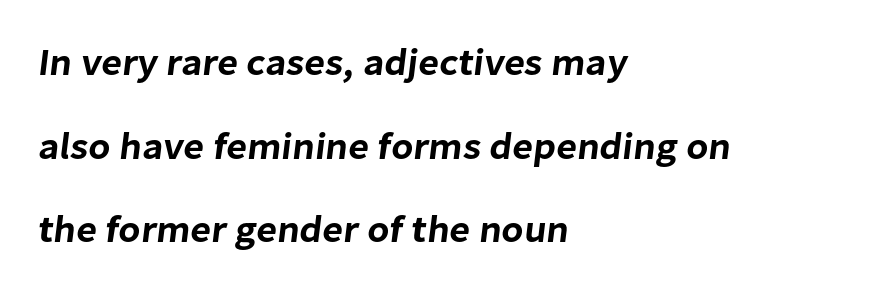
Left-aligned paragraph, ragged on the right. Does extra space separate the letters? No, they use regular spacing. Each letter's strokes conclude bluntly, with no projecting serifs. Notice the wide empty band between every row — that's loose leading.
